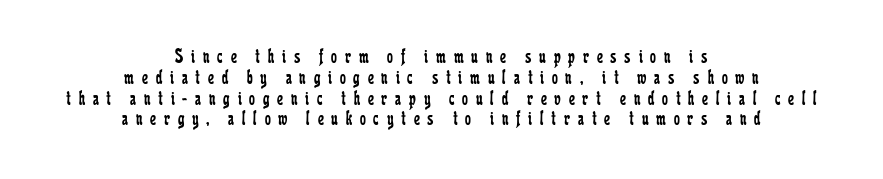
Glance below the letters and you will spot only blank space. Leading is clearly below the norm, producing a dense column. Horizontally, the lines are justified to the midpoint only. The letters stand straight up with perfectly vertical stems. The font sits on the lighter half of the weight spectrum, regular included. Display-style spreading of the glyphs; the letterfit is very open.
